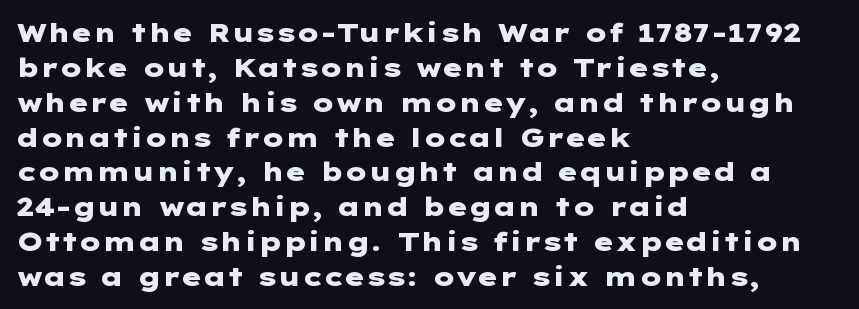
{"italic": "no", "bold": "yes", "underline": "no", "align": "left", "line_spacing": "normal", "line_spacing_ratio": 1.34, "letter_spacing": "normal", "letter_spacing_em": 0.0, "glyph_px": 26}
